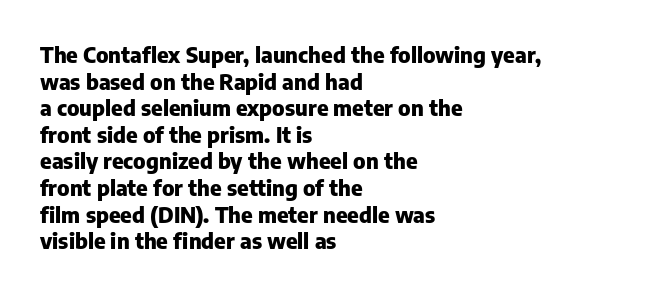
Q: Is the text bold? A: Yes.
Q: Is the text italic (slanted)? A: No, it is upright.
Q: Is the text underlined? A: No.
Q: How is the paragraph aligned? A: Left-aligned.
Q: Is the spacing between letters normal or unusually wide? A: Normal.
